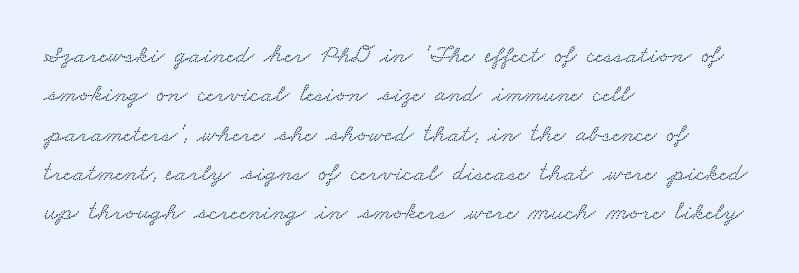
{"underline": "no", "align": "left", "line_spacing": "normal", "line_spacing_ratio": 1.51, "letter_spacing": "normal", "letter_spacing_em": 0.0, "glyph_px": 26}
